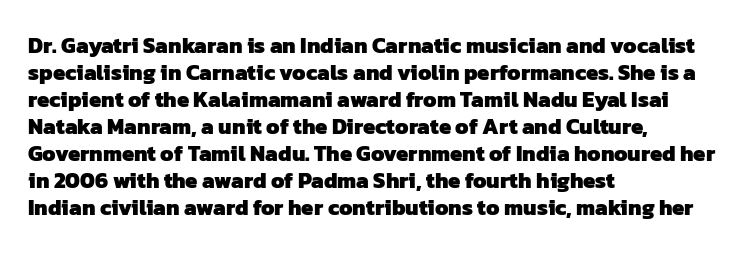
The glyphs are unaccompanied by any horizontal stroke below them. These lines stack with their left ends in a neat column. Here the glyphs are tracked normally, forming tight word shapes. In terms of weight, the rendering is a true, heavy bold.
